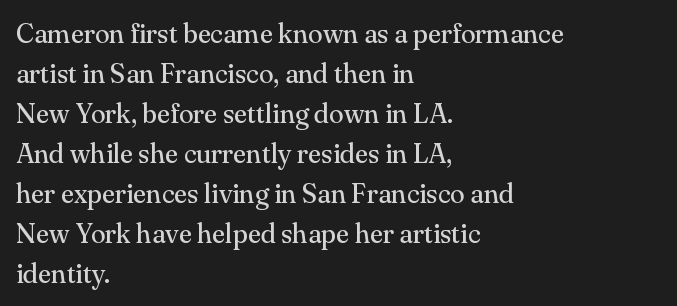
{"italic": "no", "bold": "no", "underline": "no", "align": "left", "line_spacing": "normal", "line_spacing_ratio": 1.48, "letter_spacing": "normal", "letter_spacing_em": 0.0, "glyph_px": 27}
